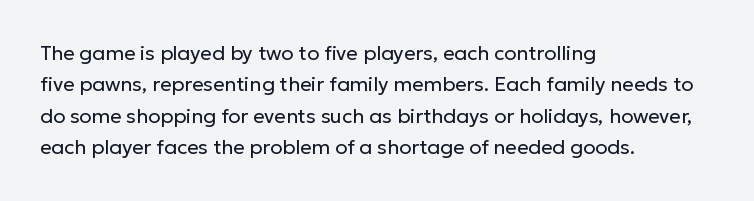
{"italic": "no", "bold": "no", "underline": "no", "align": "left", "line_spacing": "normal", "line_spacing_ratio": 1.57, "letter_spacing": "normal", "letter_spacing_em": 0.0, "glyph_px": 20}
